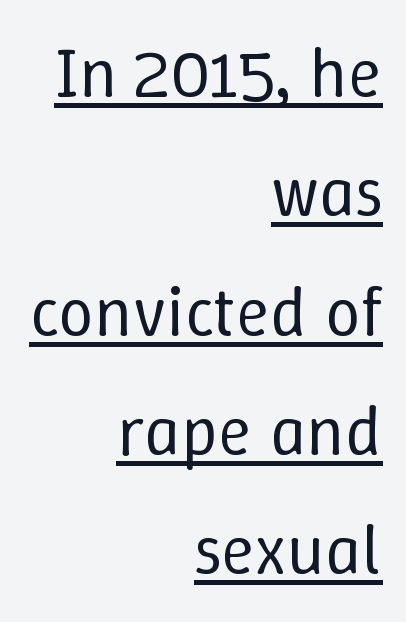
Glance below the letters and you will spot a drawn line. The letters stand upright; this is a roman face. The passage shown is typed in a proportional face where columns would drift. Compared with a typical body face, this is equally light or lighter still. The type is set solid horizontally, with unmodified tracking.
